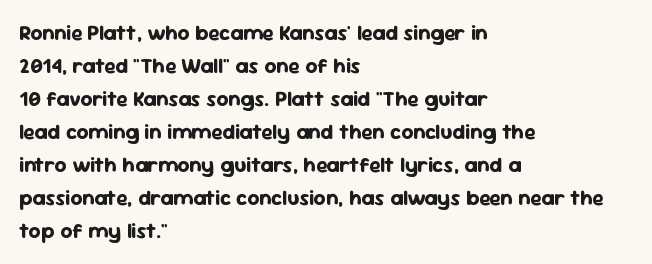
{"italic": "no", "bold": "yes", "underline": "no", "align": "left", "line_spacing": "normal", "line_spacing_ratio": 1.57, "letter_spacing": "normal", "letter_spacing_em": 0.0, "glyph_px": 21}
